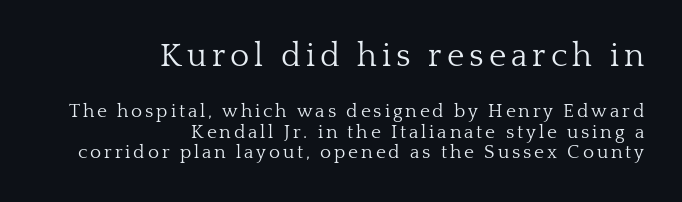
Q: Is the text bold? A: No.
Q: Is the text italic (slanted)? A: No, it is upright.
Q: Is the typeface a serif or a sans-serif typeface? A: Serif.
Q: Is the text underlined? A: No.
Q: How is the paragraph aligned? A: Right-aligned.
Q: Is the spacing between lines tight, normal or loose? A: Tight.
Q: Which block of text is set in a larger size, the first (top) or the second (bottom)? A: The first (top) one.
Q: Width (condensed, normal, or wide)? A: Normal.
Q: Stroke contrast? A: Low.
Q: x-height? A: Medium.
Q: Monospaced? A: No.
